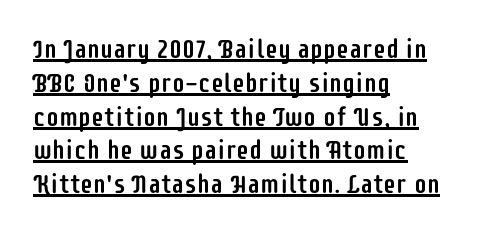
The horizontal fit of the characters is conventional and even. Does a line run under the words? Yes, clearly. What's the leading like? Ordinary, nothing unusual. Where is the straight margin? On the left.
